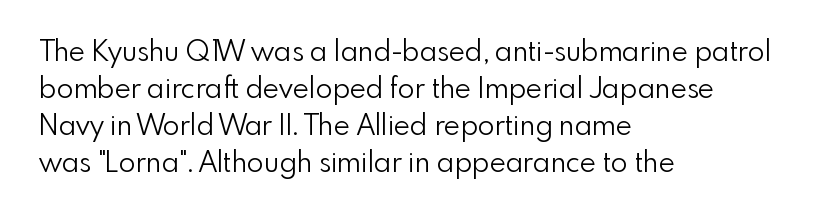
I'd call this a sans setting — the letters go barefoot. This is not heavy type; no bold has been used. The letters stand straight up with perfectly vertical stems. Each line starts at the same left margin while the right side varies. You could not count columns in this text — the font is proportionally spaced.
